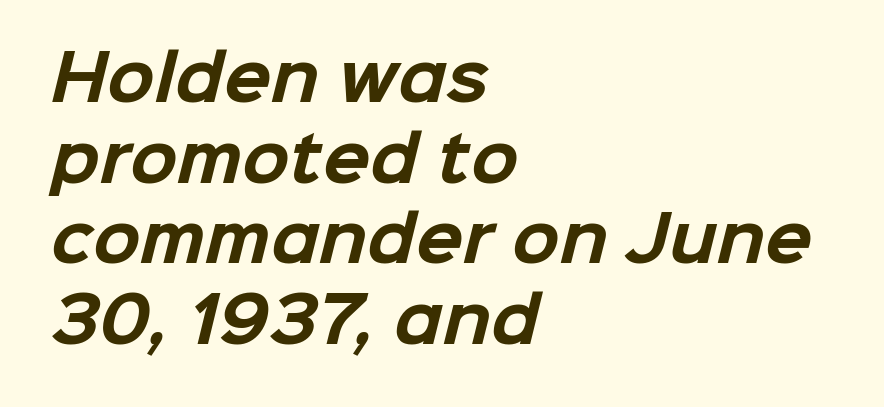
Q: Is the text bold? A: Yes.
Q: Is the typeface a serif or a sans-serif typeface? A: Sans-serif.
Q: Is the text underlined? A: No.
Q: How is the paragraph aligned? A: Left-aligned.
Q: Is the spacing between letters normal or unusually wide? A: Normal.
Q: Is the spacing between lines tight, normal or loose? A: Normal.
Q: Width (condensed, normal, or wide)? A: Normal.
Q: Stroke contrast? A: Low.
Q: x-height? A: Medium.
Q: Monospaced? A: No.
